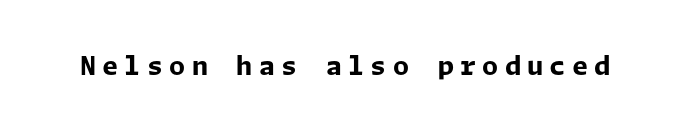
{"italic": "no", "bold": "yes", "underline": "no", "letter_spacing": "wide", "letter_spacing_em": 0.24, "glyph_px": 26}
